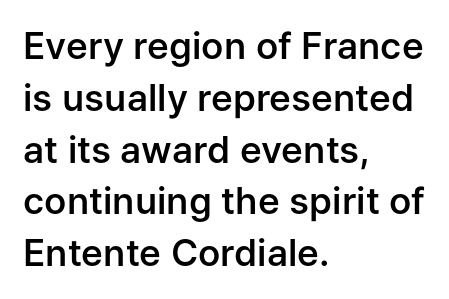
{"serif": "no", "italic": "no", "bold": "semi", "weight": "semibold", "width": "normal", "stroke_contrast": "low", "x_height": "medium", "monospaced": "no", "underline": "no", "align": "left", "line_spacing": "normal", "line_spacing_ratio": 1.4, "letter_spacing": "normal", "letter_spacing_em": 0.0, "glyph_px": 37}
